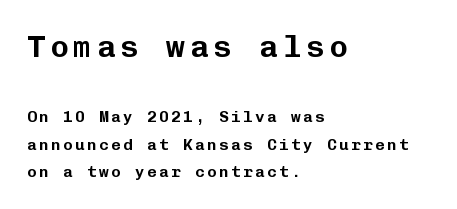
Rendered with straight, roman letterforms. Note the uniform advance width — an 'i' takes as much space as an 'm'. In terms of letterform style, serifs are entirely absent. Which chunk is bigger? The first one — the top block dwarfs the bottom. This rendering features lettering with no underline. Line beginnings align vertically; line endings do not.
